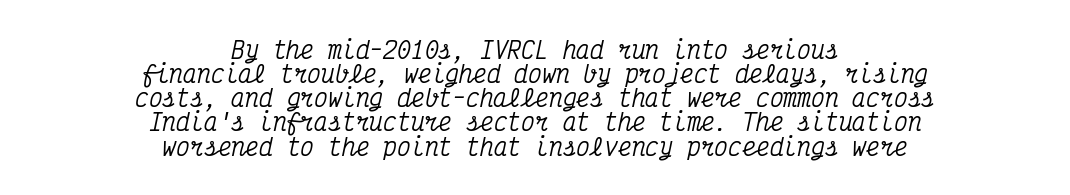
Horizontally, the lines are justified to the midpoint only. Vertically, the passage feels compressed, each row crowding the next. If you drew a line through each stem, it would be angled. Underline: absent. Short note: letters normally spaced.
